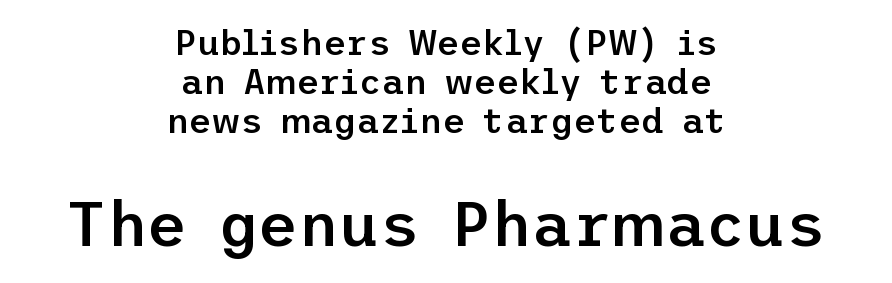
{"serif": "no", "italic": "no", "bold": "semi", "weight": "semibold", "width": "normal", "stroke_contrast": "low", "x_height": "medium", "underline": "no", "align": "center", "line_spacing": "tight", "line_spacing_ratio": 1.12, "letter_spacing": "normal", "letter_spacing_em": 0.0, "larger_block": "second", "size_ratio": 1.77, "glyph_px": 62}
